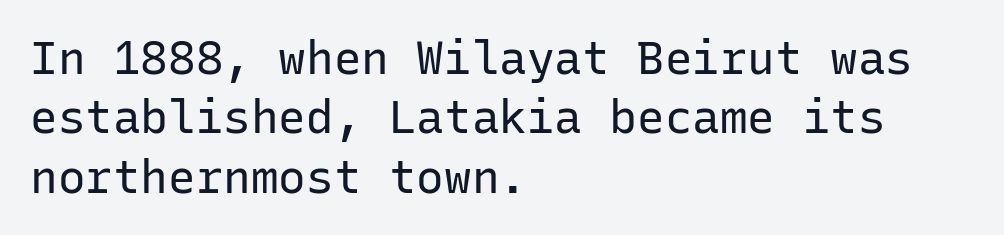
The font is comparable to plain body text, perhaps lighter. Beneath every word, the page is bare. This is sans-serif lettering, the kind often seen on screens and signage. Compared with typical paragraphs, the rows here are spaced about the same. This sample has the even, mechanical cadence of fixed-width lettering.
